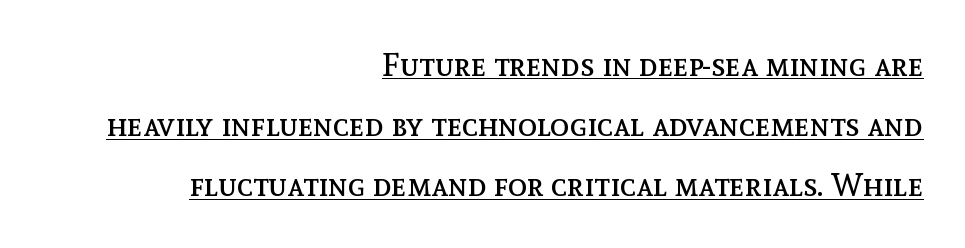
{"italic": "no", "bold": "no", "weight": "regular", "width": "normal", "x_height": "medium", "monospaced": "no", "underline": "yes", "align": "right", "line_spacing_ratio": 1.88, "letter_spacing": "normal", "letter_spacing_em": 0.0, "glyph_px": 32}
